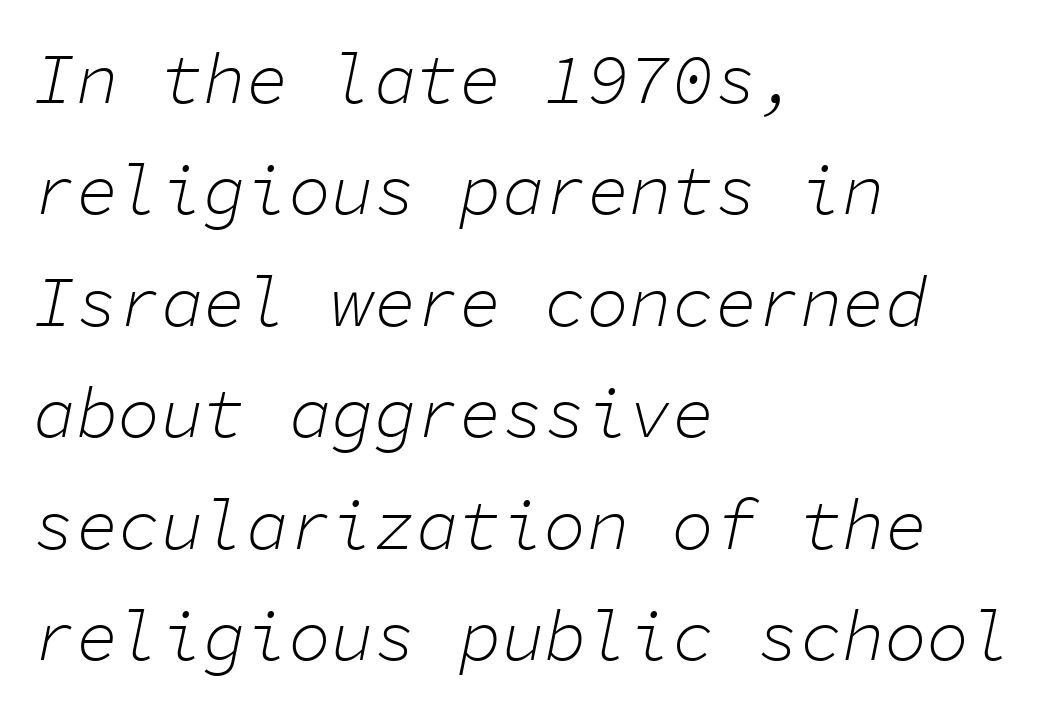
The image shows 71 px light type, italic (leaning right), monospaced; set left-aligned, normal line spacing (1.57x), normal letter spacing, not underlined; low stroke contrast and a medium x-height.
